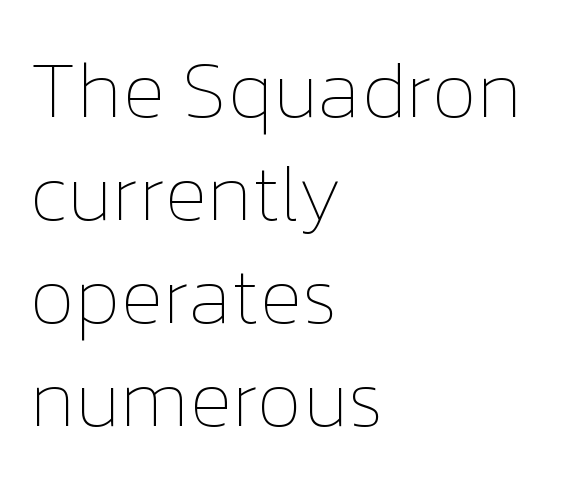
The image shows 78 px thin type, upright; set left-aligned, normal line spacing (1.32x), normal letter spacing, not underlined; low stroke contrast and a medium x-height.
